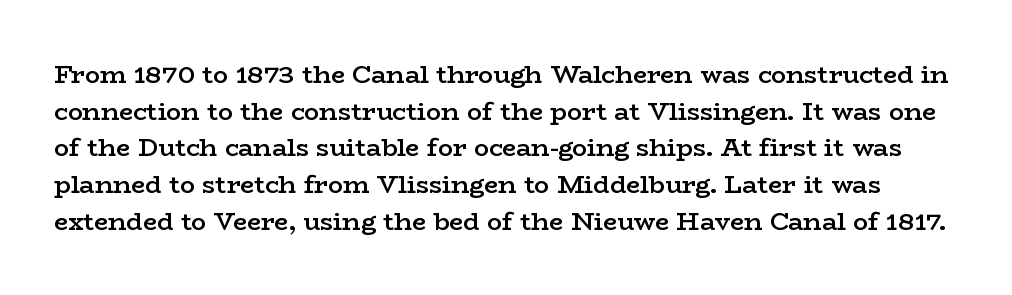
{"italic": "no", "bold": "semi", "underline": "no", "line_spacing": "normal", "line_spacing_ratio": 1.47, "letter_spacing": "normal", "letter_spacing_em": 0.0, "glyph_px": 25}
